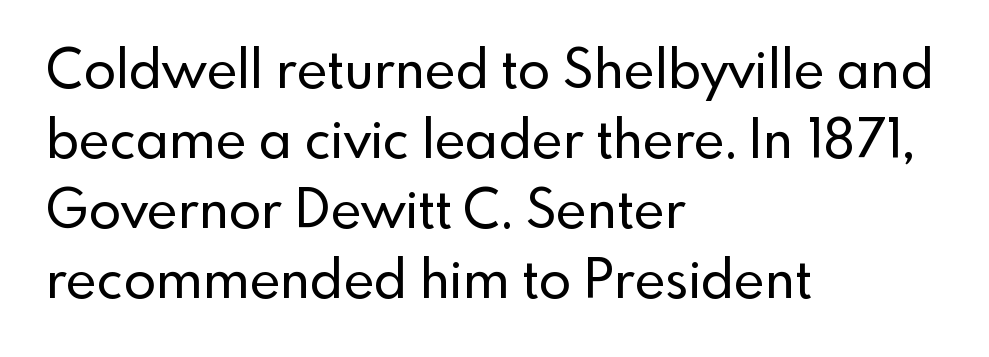
Q: Is the text italic (slanted)? A: No, it is upright.
Q: Is the typeface a serif or a sans-serif typeface? A: Sans-serif.
Q: Is the text underlined? A: No.
Q: How is the paragraph aligned? A: Left-aligned.
Q: Is the spacing between letters normal or unusually wide? A: Normal.
Q: Is the spacing between lines tight, normal or loose? A: Normal.
Q: Width (condensed, normal, or wide)? A: Normal.
Q: x-height? A: Small.
Q: Monospaced? A: No.
